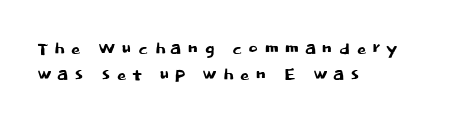
Glance below the letters and you will spot only blank space. The passage shown has open, widely tracked lettering throughout. Successive baselines arrive quickly, one right under another. A classic flush-left, rag-right setting is used for this passage.
